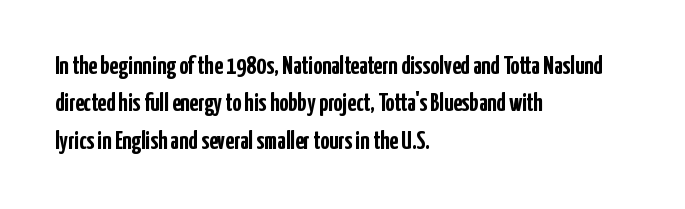
The image shows 25 px bold type, upright; set left-aligned, normal line spacing (1.5x), normal letter spacing, not underlined.
